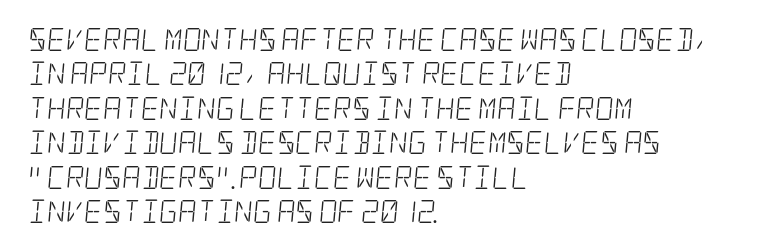
On a weight scale, this lands at 450 or below. Tracking here is standard; glyphs follow each other at the usual distance. Anything drawn beneath the words? Only blank space. Notice how the passage keeps a crisp vertical edge on the left only. The line-height multiplier appears to be the usual default.
